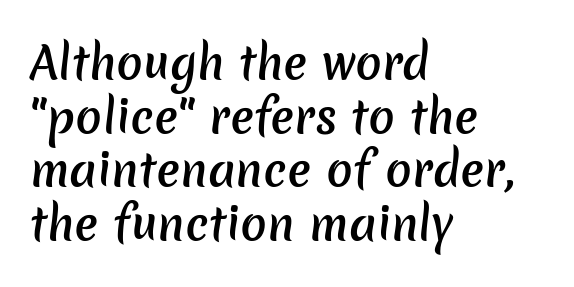
Q: Is the text bold? A: Semi-bold.
Q: Is the typeface a serif or a sans-serif typeface? A: Sans-serif.
Q: Is the text underlined? A: No.
Q: How is the paragraph aligned? A: Left-aligned.
Q: Is the spacing between letters normal or unusually wide? A: Normal.
Q: Width (condensed, normal, or wide)? A: Normal.
Q: Stroke contrast? A: Low.
Q: x-height? A: Medium.
Q: Monospaced? A: No.
